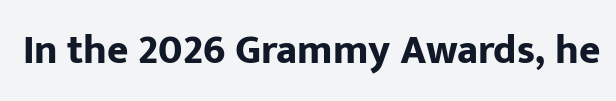
{"serif": "no", "italic": "no", "bold": "yes", "weight": "bold", "width": "normal", "stroke_contrast": "low", "x_height": "medium", "monospaced": "no", "underline": "no", "letter_spacing": "normal", "letter_spacing_em": 0.0, "glyph_px": 41}
